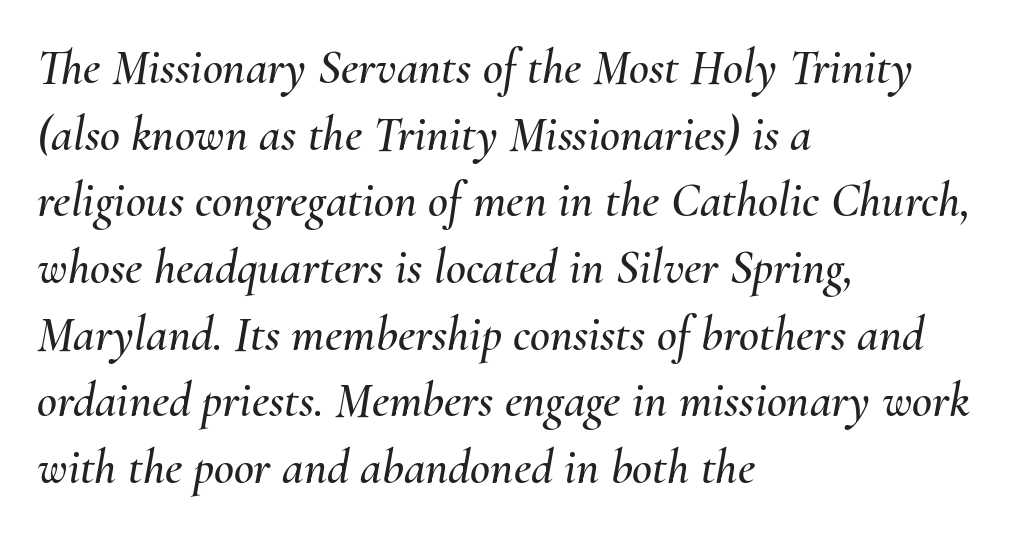
{"italic": "yes", "lean": "right", "slant_degrees": 10, "width": "normal", "stroke_contrast": "medium", "x_height": "small", "monospaced": "no", "underline": "no", "align": "left", "line_spacing": "normal", "line_spacing_ratio": 1.36, "letter_spacing": "normal", "letter_spacing_em": 0.0, "glyph_px": 49}
